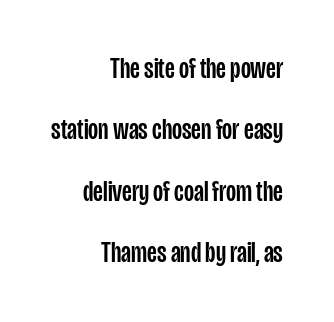
{"serif": "no", "italic": "no", "width": "condensed", "stroke_contrast": "low", "x_height": "large", "monospaced": "no", "underline": "no", "align": "right", "line_spacing": "loose", "line_spacing_ratio": 2.12, "letter_spacing": "normal", "letter_spacing_em": 0.0, "glyph_px": 29}
